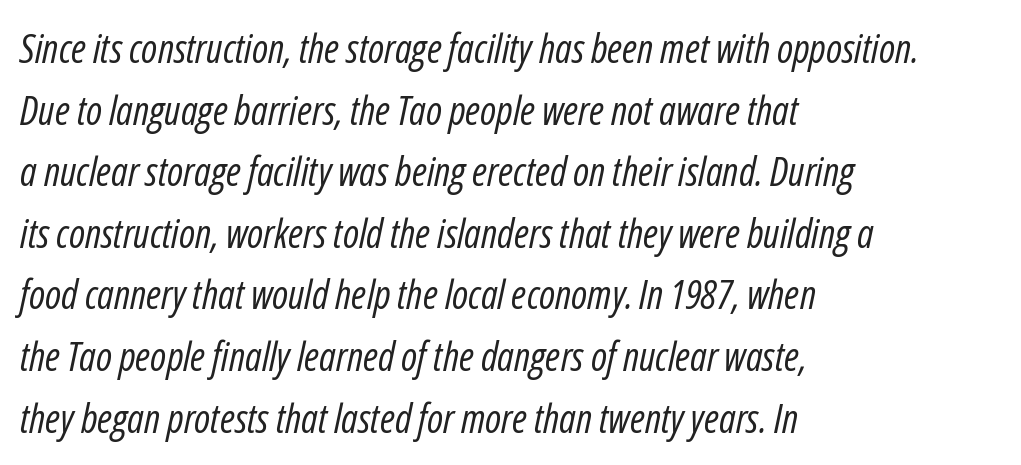
{"italic": "yes", "lean": "right", "slant_degrees": 12, "bold": "no", "weight": "regular", "width": "condensed", "stroke_contrast": "low", "x_height": "medium", "monospaced": "no", "underline": "no", "align": "left", "line_spacing": "normal", "line_spacing_ratio": 1.54, "letter_spacing": "normal", "letter_spacing_em": 0.0, "glyph_px": 40}
